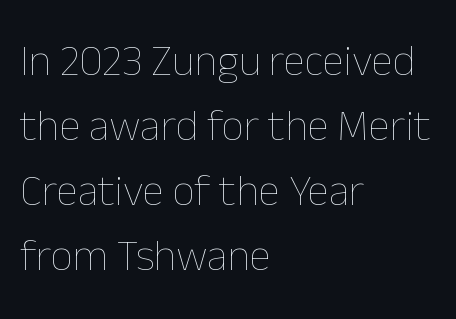
{"italic": "no", "bold": "no", "weight": "thin", "width": "normal", "stroke_contrast": "low", "x_height": "medium", "monospaced": "no", "underline": "no", "align": "left", "line_spacing": "normal", "line_spacing_ratio": 1.48, "letter_spacing": "normal", "letter_spacing_em": 0.0, "glyph_px": 44}
